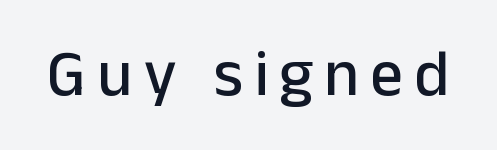
This sample has the flowing, uneven cadence of proportional lettering. A roman cut, with each character standing at attention. The area under the type is left untouched. Nothing sits at the stroke ends, so this counts as sans-serif.
